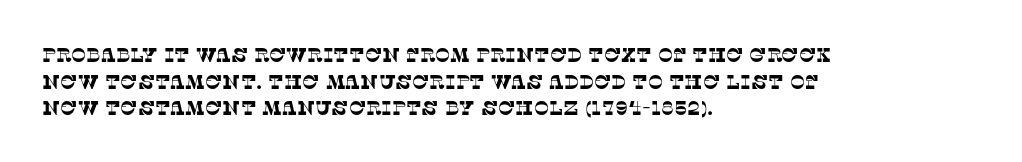
{"underline": "no", "align": "left", "line_spacing": "normal", "line_spacing_ratio": 1.33, "letter_spacing": "normal", "letter_spacing_em": 0.0, "glyph_px": 20}
